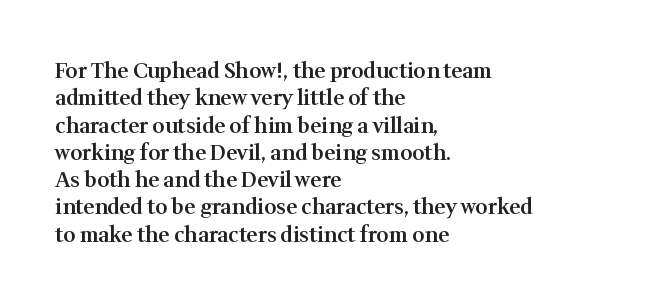
Line beginnings align vertically; line endings do not. Weight: semibold (demi). Tracking here is standard; glyphs follow each other at the usual distance. If you drew a line through each stem, it would be perfectly vertical. Has an underline been added? It has not.
